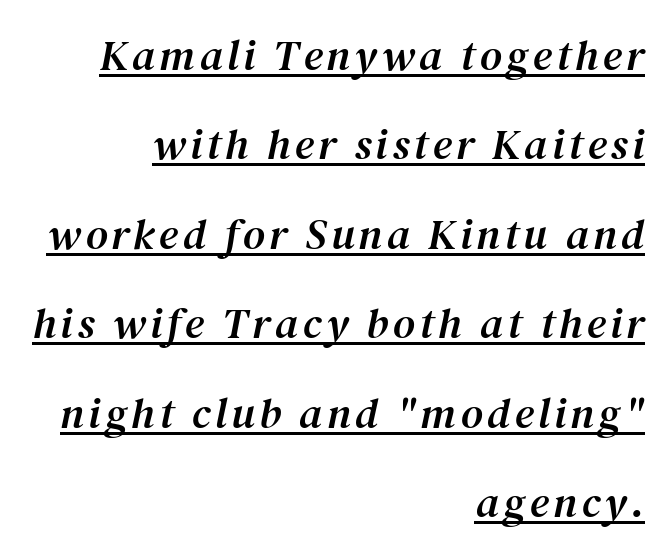
{"serif": "yes", "italic": "yes", "lean": "right", "slant_degrees": 12, "width": "normal", "stroke_contrast": "medium", "x_height": "medium", "monospaced": "no", "underline": "yes", "align": "right", "line_spacing": "loose", "line_spacing_ratio": 2.08, "glyph_px": 43}
